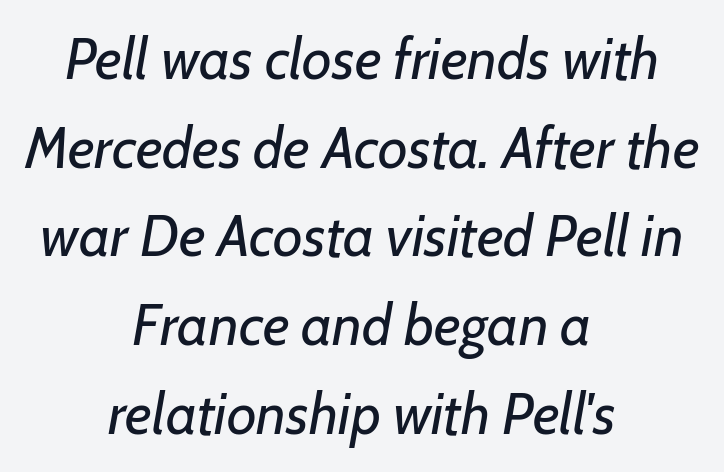
Regular leading. Characters follow at the spacing the type designer built in. Visually the block forms a symmetrical silhouette, jagged on both flanks. Does the lettering tilt? It does — this is italic. Weight: in the light-to-regular range. The rendering uses natural spacing where letterforms have individual widths.
